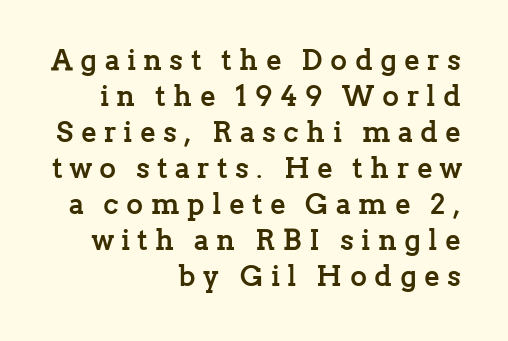
The letters advance in unequal steps, a hallmark of proportional type. What stands out about the letter spacing? Its width — letters are far apart. How heavy is the stroke? Heavy — this is a bold. A flush-right, rag-left setting is used for this passage.
